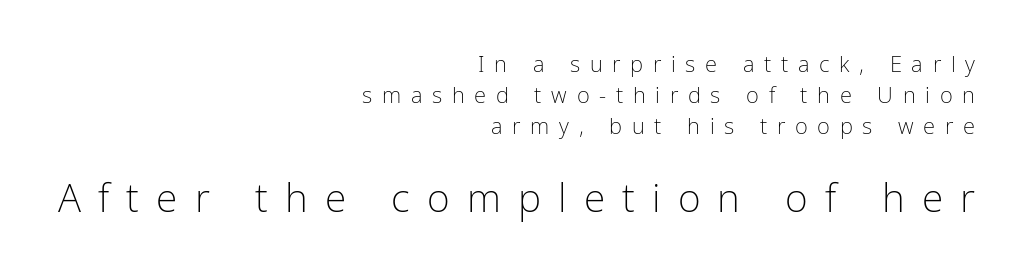
{"serif": "no", "italic": "no", "bold": "no", "weight": "light", "width": "condensed", "stroke_contrast": "low", "x_height": "medium", "monospaced": "no", "underline": "no", "align": "right", "line_spacing": "normal", "line_spacing_ratio": 1.41, "letter_spacing": "wide", "letter_spacing_em": 0.44, "larger_block": "second", "size_ratio": 1.77, "glyph_px": 39}
